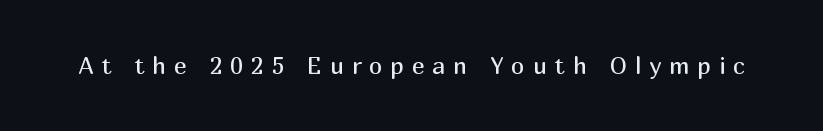
{"italic": "no", "bold": "no", "underline": "no", "letter_spacing": "wide", "letter_spacing_em": 0.33, "glyph_px": 24}
